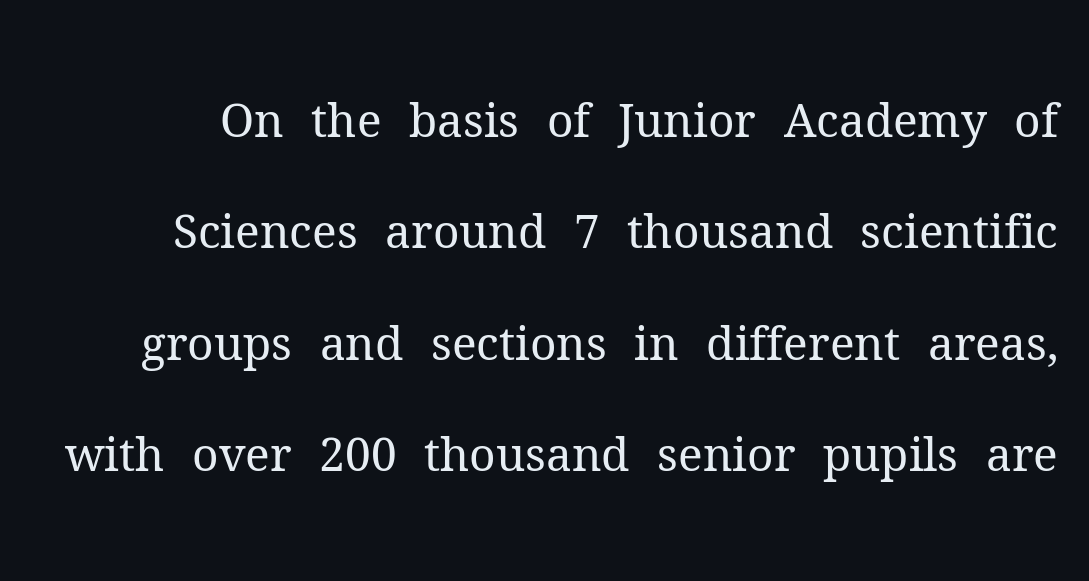
Each stroke keeps to a modest, everyday thickness or less. Is this a fixed-width face? No — the glyphs have proportional, varying widths. Underline: absent. Does the type have serifs? Yes, each stem ends in a small foot. Here the glyphs are tracked normally, forming tight word shapes. Baseline-to-baseline distance is far greater than the letter height.
